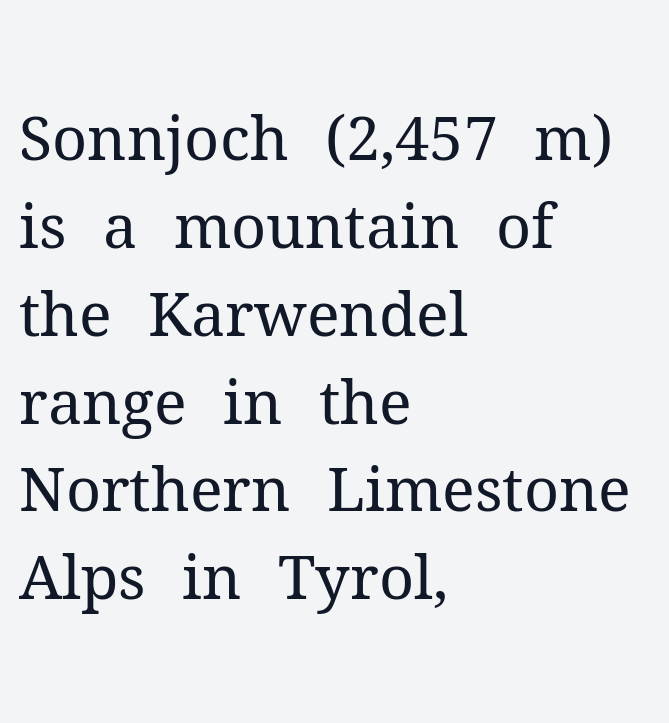
{"serif": "yes", "italic": "no", "bold": "no", "weight": "regular", "width": "normal", "stroke_contrast": "medium", "x_height": "medium", "monospaced": "no", "underline": "no", "align": "left", "line_spacing": "normal", "line_spacing_ratio": 1.44, "letter_spacing": "normal", "letter_spacing_em": 0.0, "glyph_px": 61}
